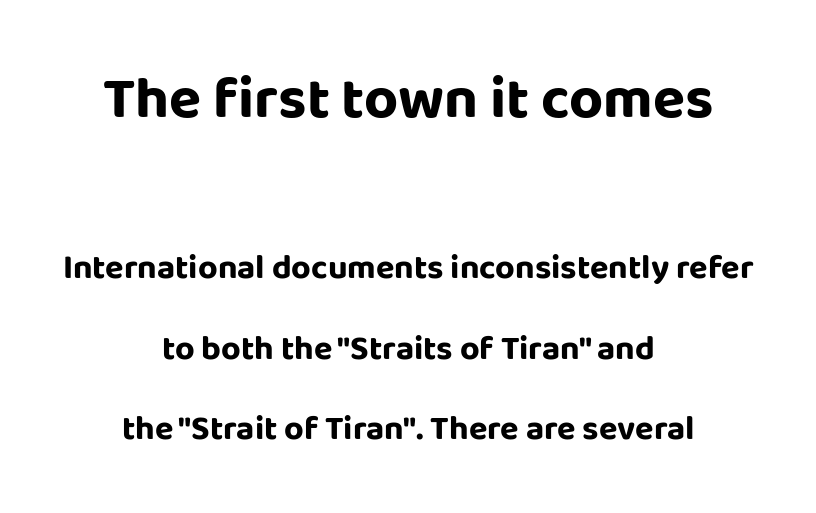
Words float on clear page, feet unadorned. Spacing verdict: proportional, widths tailored to each character. These lines were composed using upright roman letters. Reading down the block, each line starts at a different indent, mirrored at its end. To sum up the face: it is a sans, with no serifs.
